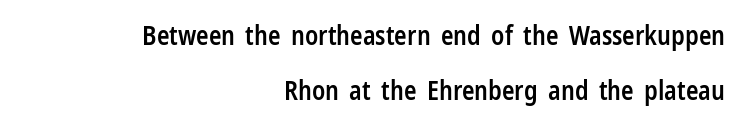
The glyphs have the mass of a demibold cut, below bold. In terms of letterspacing, this is plain default setting. The vertical gap from one line to the next is large. Every stem runs plumb, perpendicular to the baseline.
